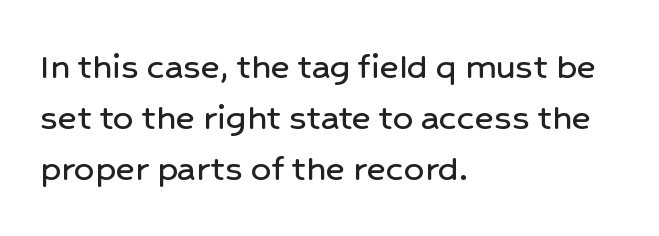
Q: Is the text italic (slanted)? A: No, it is upright.
Q: Is the typeface a serif or a sans-serif typeface? A: Sans-serif.
Q: Is the text underlined? A: No.
Q: How is the paragraph aligned? A: Left-aligned.
Q: Is the spacing between letters normal or unusually wide? A: Normal.
Q: Is the spacing between lines tight, normal or loose? A: Normal.
Q: Width (condensed, normal, or wide)? A: Normal.
Q: Stroke contrast? A: Low.
Q: x-height? A: Medium.
Q: Monospaced? A: No.
